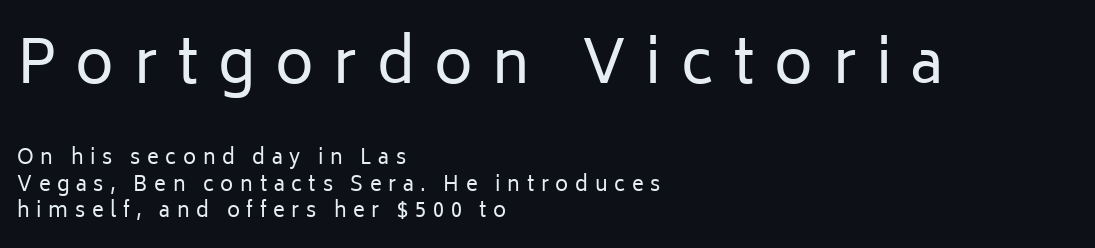
The image shows 59 px regular-weight sans-serif type, upright; set left-aligned, normal line spacing (1.31x), unusually wide letter spacing (+0.33 em), not underlined; the first (top) block is 2.95x larger; low stroke contrast and a medium x-height.
